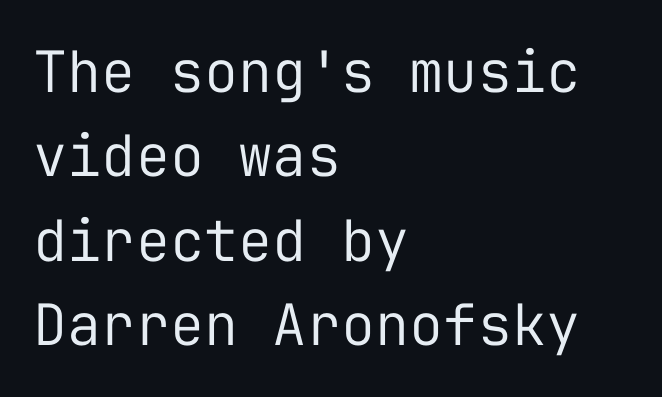
{"serif": "no", "italic": "no", "bold": "no", "weight": "regular", "width": "normal", "stroke_contrast": "low", "x_height": "medium", "monospaced": "yes", "underline": "no", "align": "left", "line_spacing": "normal", "line_spacing_ratio": 1.48, "letter_spacing": "normal", "letter_spacing_em": 0.0, "glyph_px": 57}
